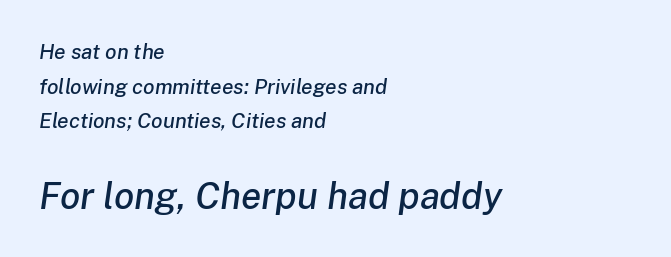
The image shows 37 px text type, italic (leaning right); set left-aligned, normal line spacing (1.65x), normal letter spacing, not underlined; the second (bottom) block is 1.76x larger; low stroke contrast and a medium x-height.
